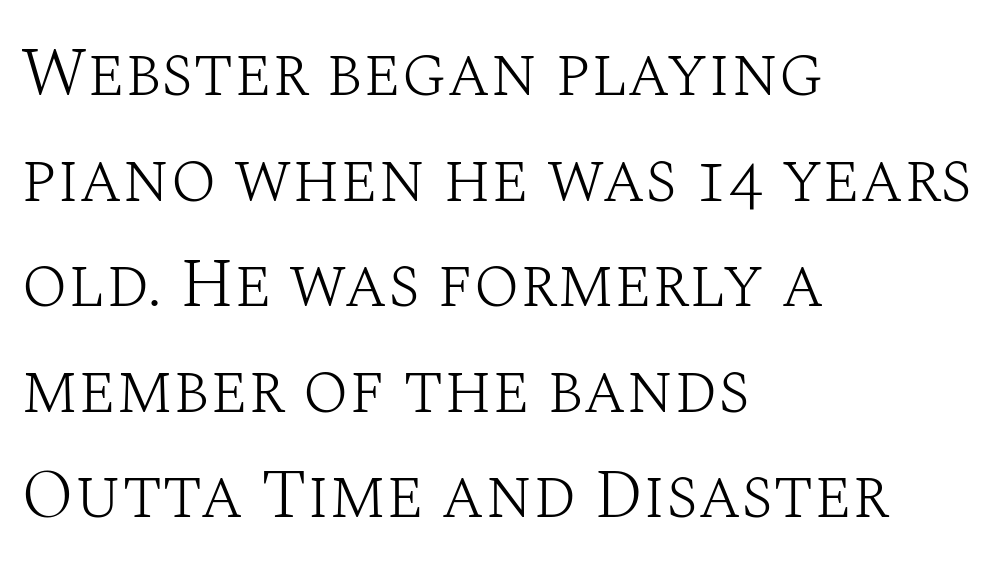
Q: Is the text bold? A: No.
Q: Is the text italic (slanted)? A: No, it is upright.
Q: Is the typeface a serif or a sans-serif typeface? A: Serif.
Q: Is the text underlined? A: No.
Q: How is the paragraph aligned? A: Left-aligned.
Q: Is the spacing between letters normal or unusually wide? A: Normal.
Q: Is the spacing between lines tight, normal or loose? A: Normal.
Q: Width (condensed, normal, or wide)? A: Normal.
Q: Stroke contrast? A: Medium.
Q: x-height? A: Large.
Q: Monospaced? A: No.
